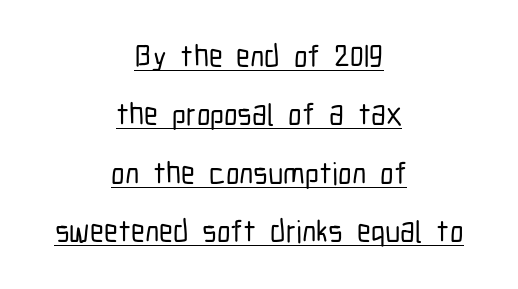
{"serif": "no", "italic": "no", "width": "condensed", "stroke_contrast": "low", "x_height": "medium", "monospaced": "no", "underline": "yes", "align": "center", "line_spacing_ratio": 1.88, "letter_spacing": "normal", "letter_spacing_em": 0.0, "glyph_px": 31}
